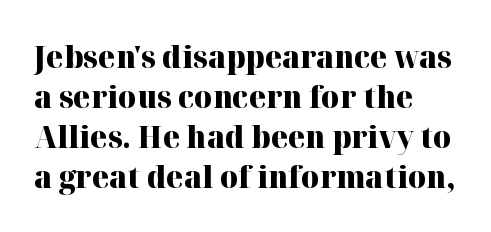
The image shows 31 px heavy serif type, upright; set left-aligned, normal line spacing (1.29x), normal letter spacing, not underlined; high stroke contrast and a medium x-height.
